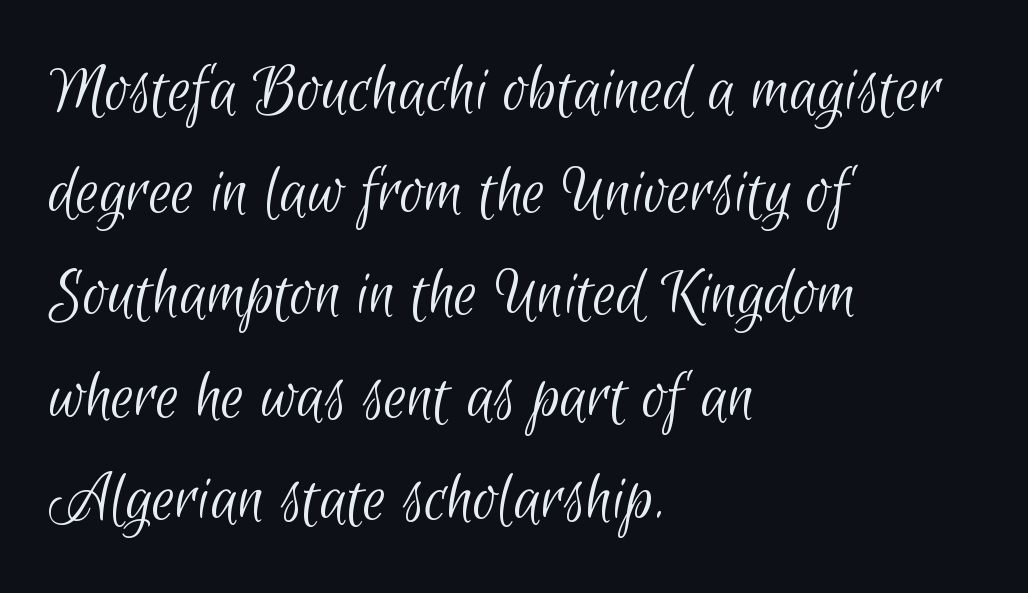
Q: Is the text bold? A: No.
Q: Is the typeface a serif or a sans-serif typeface? A: Sans-serif.
Q: Is the text underlined? A: No.
Q: How is the paragraph aligned? A: Left-aligned.
Q: Is the spacing between letters normal or unusually wide? A: Normal.
Q: Is the spacing between lines tight, normal or loose? A: Normal.
Q: Width (condensed, normal, or wide)? A: Condensed.
Q: Stroke contrast? A: Low.
Q: x-height? A: Small.
Q: Monospaced? A: No.
